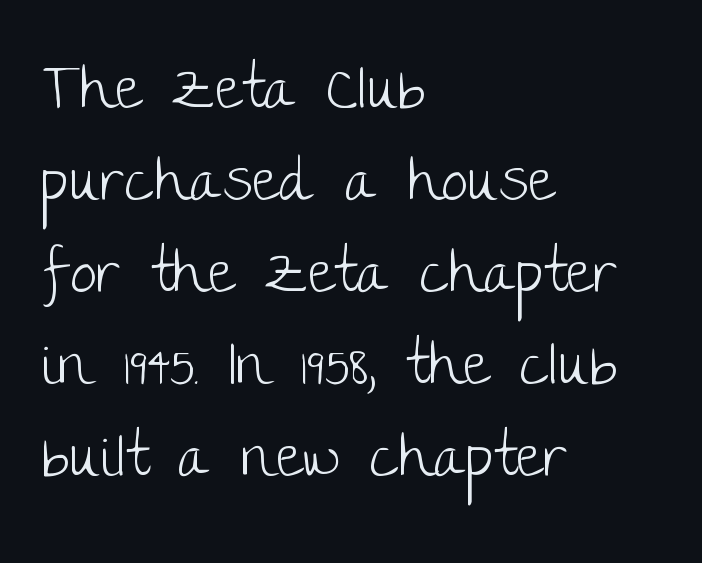
{"serif": "no", "italic": "no", "bold": "no", "weight": "light", "width": "normal", "stroke_contrast": "low", "x_height": "large", "monospaced": "no", "underline": "no", "align": "left", "line_spacing": "normal", "line_spacing_ratio": 1.56, "letter_spacing": "normal", "letter_spacing_em": 0.0, "glyph_px": 59}
